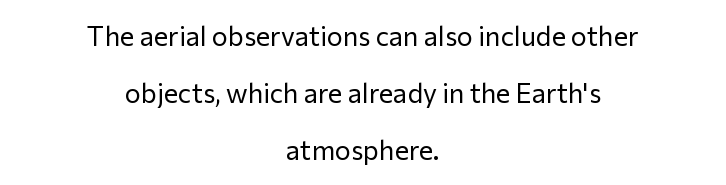
What's the leading like? Stretched, with rows far apart. You could call the tracking neutral — neither tight nor loose. Is the block centered? Yes — each line is placed symmetrically about the middle. Weight class: somewhere from thin through regular.
